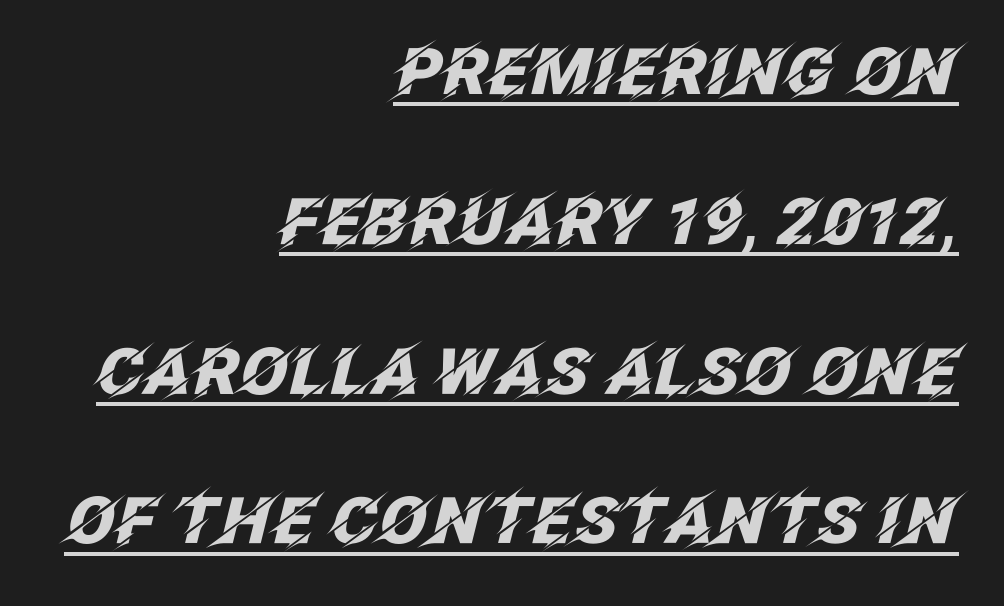
Q: Is the text bold? A: Yes.
Q: Is the text italic (slanted)? A: Yes, it leans right by about 12 degrees.
Q: Is the text underlined? A: Yes.
Q: How is the paragraph aligned? A: Right-aligned.
Q: Is the spacing between letters normal or unusually wide? A: Normal.
Q: Is the spacing between lines tight, normal or loose? A: Loose.
Q: Width (condensed, normal, or wide)? A: Normal.
Q: Stroke contrast? A: Low.
Q: x-height? A: Large.
Q: Monospaced? A: No.
